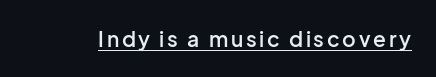
The sample has been set in demibold, a notch under bold. This sample uses an upright cut, with every glyph sitting square on the baseline. Somebody hit Ctrl+U on this one — the words are underlined.
